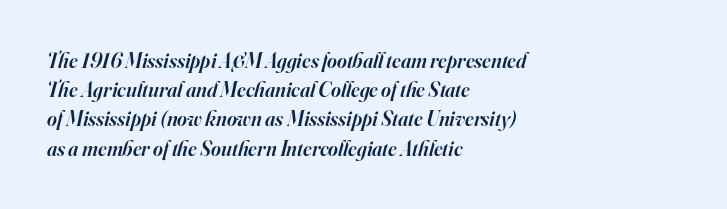
The image shows 21 px text type, italic (leaning right); set left-aligned, normal line spacing (1.39x), normal letter spacing, not underlined.
